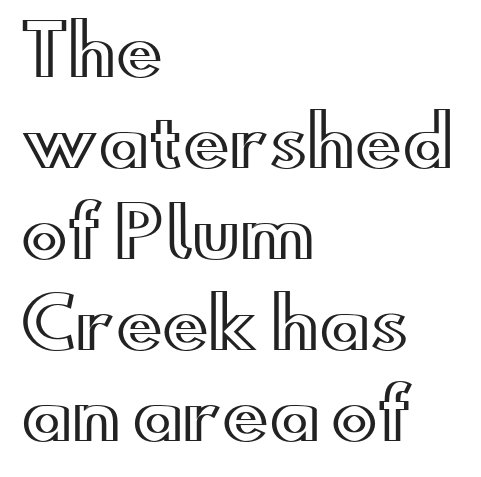
Q: Is the text italic (slanted)? A: No, it is upright.
Q: Is the text underlined? A: No.
Q: How is the paragraph aligned? A: Left-aligned.
Q: Is the spacing between letters normal or unusually wide? A: Normal.
Q: Is the spacing between lines tight, normal or loose? A: Normal.
Q: Width (condensed, normal, or wide)? A: Wide.
Q: x-height? A: Small.
Q: Monospaced? A: No.
